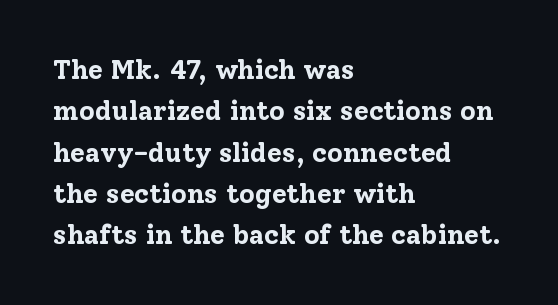
The image shows 27 px bold type, upright; set left-aligned, normal line spacing (1.53x), normal letter spacing, not underlined.
